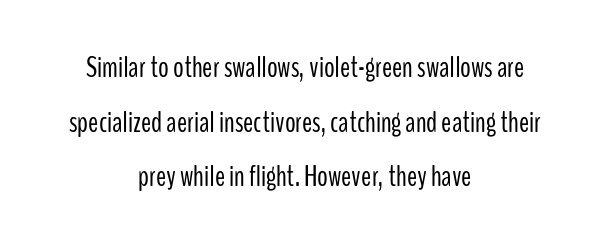
Words float on clear page, feet unadorned. These lines are rendered in a variable-pitch font. Visually the block forms a symmetrical silhouette, jagged on both flanks. To sum up the face: it is a sans, with no serifs. The weight would be labelled regular, book, light, or lighter still.
